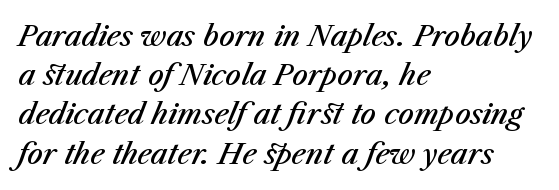
Q: Is the text bold? A: Semi-bold.
Q: Is the text italic (slanted)? A: Yes, it leans right by about 23 degrees.
Q: Is the text underlined? A: No.
Q: How is the paragraph aligned? A: Left-aligned.
Q: Is the spacing between letters normal or unusually wide? A: Normal.
Q: Is the spacing between lines tight, normal or loose? A: Normal.
Q: Width (condensed, normal, or wide)? A: Normal.
Q: Stroke contrast? A: Medium.
Q: x-height? A: Medium.
Q: Monospaced? A: No.
